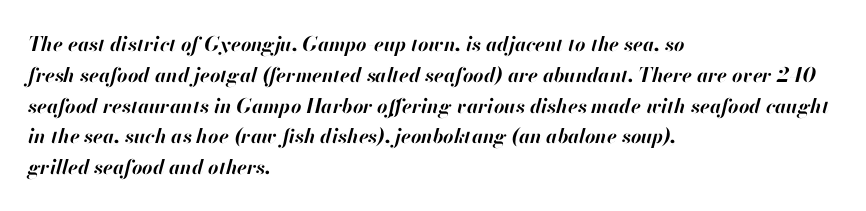
Q: Is the text bold? A: Yes.
Q: Is the text italic (slanted)? A: Yes, it leans right by about 13 degrees.
Q: Is the text underlined? A: No.
Q: How is the paragraph aligned? A: Left-aligned.
Q: Is the spacing between letters normal or unusually wide? A: Normal.
Q: Is the spacing between lines tight, normal or loose? A: Normal.
